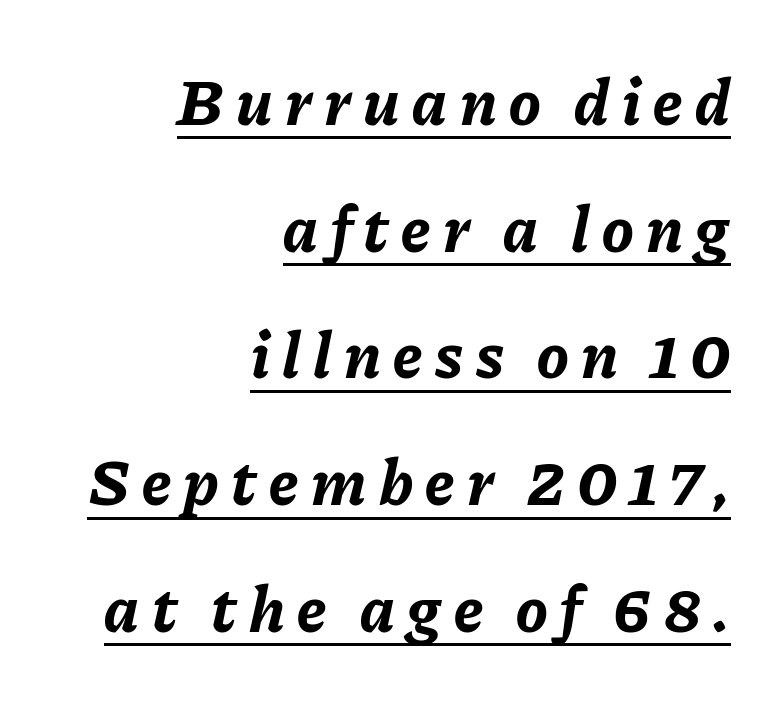
Q: Is the text bold? A: Yes.
Q: Is the text italic (slanted)? A: Yes, it leans right by about 11 degrees.
Q: Is the text underlined? A: Yes.
Q: How is the paragraph aligned? A: Right-aligned.
Q: Is the spacing between lines tight, normal or loose? A: Loose.
Q: Width (condensed, normal, or wide)? A: Normal.
Q: Stroke contrast? A: Low.
Q: x-height? A: Medium.
Q: Monospaced? A: No.
